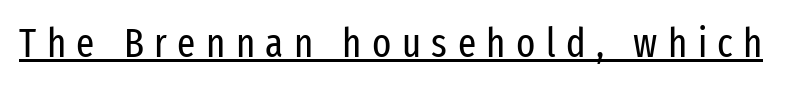
Rendered with straight, roman letterforms. Decoration check: the copy is underlined. Weight: not bold — regular or lighter. You can tell from the bare stems that sans-serif type was used. The face used here is proportionally spaced, like ordinary book or web type.
